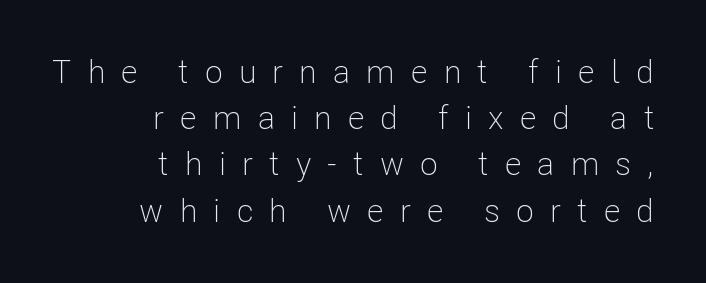
The image shows 33 px light, condensed sans-serif type, upright; set right-aligned, normal line spacing (1.4x), unusually wide letter spacing (+0.49 em), not underlined; low stroke contrast and a medium x-height.
